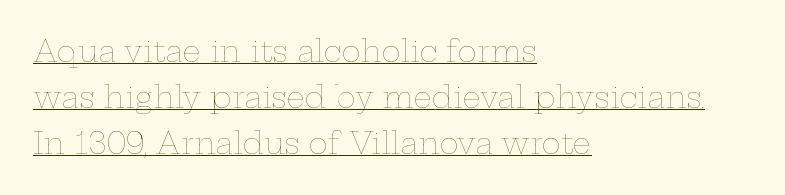
Q: Is the text bold? A: No.
Q: Is the text italic (slanted)? A: No, it is upright.
Q: Is the text underlined? A: Yes.
Q: How is the paragraph aligned? A: Left-aligned.
Q: Is the spacing between letters normal or unusually wide? A: Normal.
Q: Is the spacing between lines tight, normal or loose? A: Normal.
Q: Width (condensed, normal, or wide)? A: Wide.
Q: Stroke contrast? A: Low.
Q: x-height? A: Medium.
Q: Monospaced? A: No.
